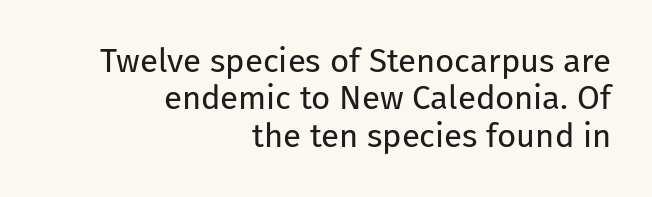
{"serif": "no", "italic": "no", "bold": "no", "weight": "regular", "width": "normal", "stroke_contrast": "low", "x_height": "medium", "monospaced": "no", "underline": "no", "align": "right", "line_spacing": "tight", "line_spacing_ratio": 1.13, "letter_spacing": "normal", "letter_spacing_em": 0.0, "glyph_px": 33}
